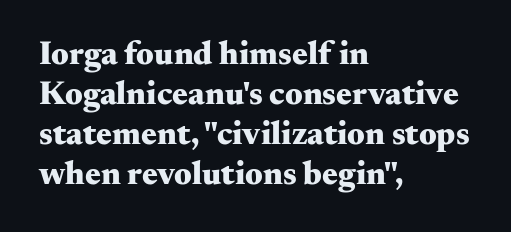
The image shows 33 px heavy, wide serif type, upright; set left-aligned, line spacing 1.21x, normal letter spacing, not underlined; medium stroke contrast and a small x-height.
